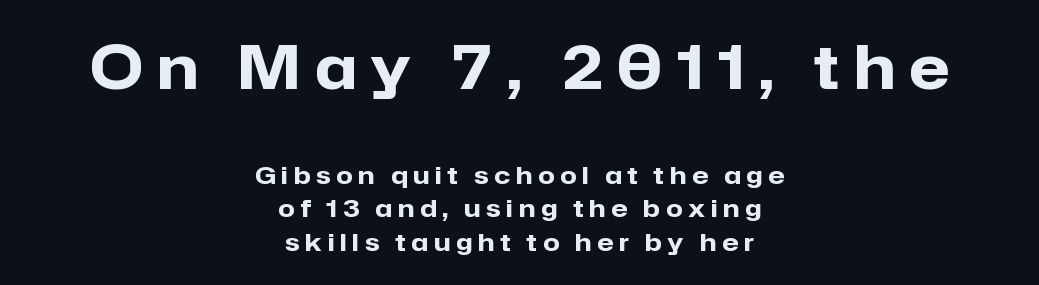
Q: Is the text bold? A: Yes.
Q: Is the text italic (slanted)? A: No, it is upright.
Q: Is the typeface a serif or a sans-serif typeface? A: Sans-serif.
Q: Is the text underlined? A: No.
Q: How is the paragraph aligned? A: Centered.
Q: Is the spacing between letters normal or unusually wide? A: Unusually wide.
Q: Is the spacing between lines tight, normal or loose? A: Normal.
Q: Which block of text is set in a larger size, the first (top) or the second (bottom)? A: The first (top) one.
Q: Width (condensed, normal, or wide)? A: Normal.
Q: Stroke contrast? A: Low.
Q: x-height? A: Medium.
Q: Monospaced? A: No.
